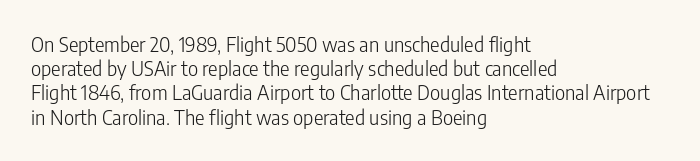
The image shows 20 px text type, upright; set left-aligned, line spacing 1.21x, normal letter spacing, not underlined.
